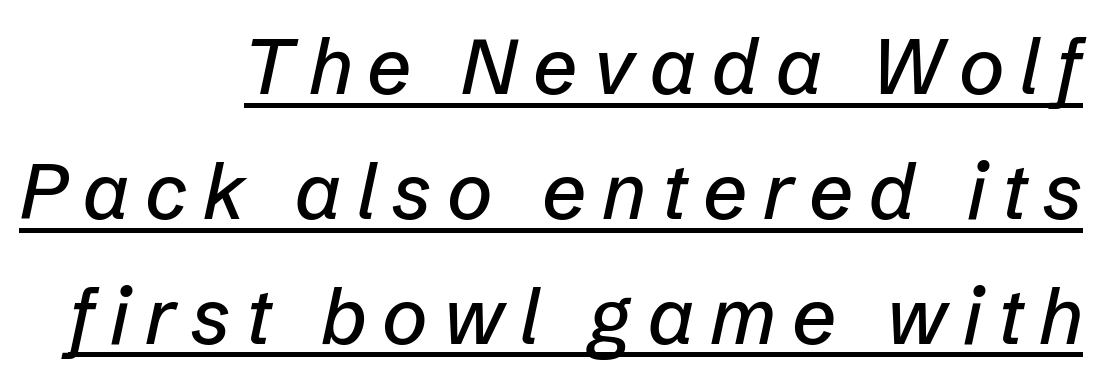
{"italic": "yes", "lean": "right", "slant_degrees": 12, "width": "normal", "stroke_contrast": "low", "x_height": "medium", "monospaced": "no", "underline": "yes", "align": "right", "line_spacing": "normal", "line_spacing_ratio": 1.6, "letter_spacing": "wide", "letter_spacing_em": 0.2, "glyph_px": 78}
